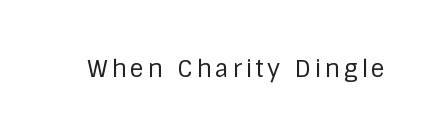
Only glyphs here, with clear space below each row. Posture: upright roman. The font is comparable to plain body text, perhaps lighter.
